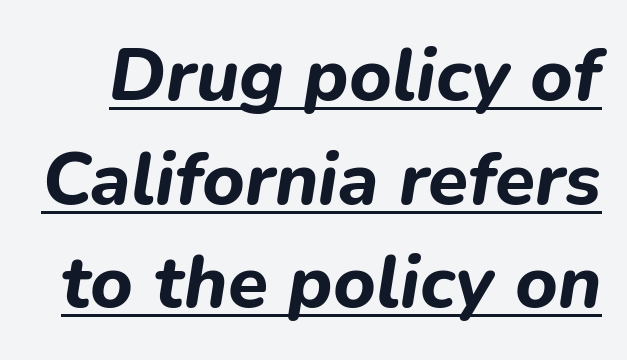
Q: Is the text bold? A: Yes.
Q: Is the text italic (slanted)? A: Yes, it leans right by about 9 degrees.
Q: Is the text underlined? A: Yes.
Q: Is the spacing between letters normal or unusually wide? A: Normal.
Q: Is the spacing between lines tight, normal or loose? A: Normal.
Q: Width (condensed, normal, or wide)? A: Normal.
Q: Stroke contrast? A: Low.
Q: x-height? A: Medium.
Q: Monospaced? A: No.
